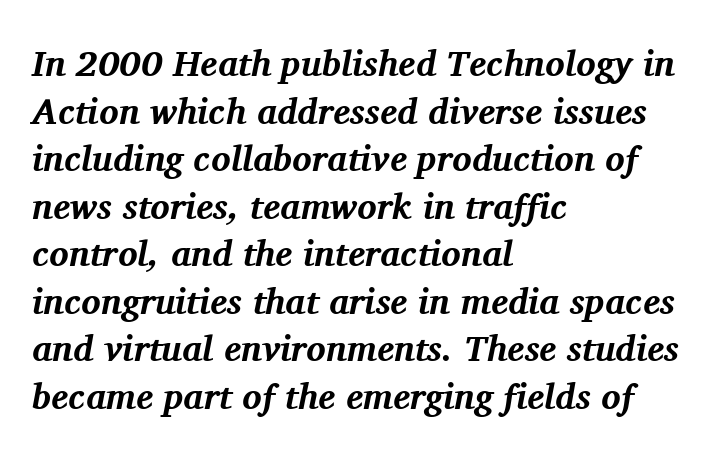
{"serif": "yes", "italic": "yes", "lean": "right", "slant_degrees": 11, "bold": "yes", "weight": "bold", "width": "normal", "stroke_contrast": "medium", "x_height": "medium", "monospaced": "no", "underline": "no", "align": "left", "line_spacing": "normal", "line_spacing_ratio": 1.32, "letter_spacing": "normal", "letter_spacing_em": 0.0, "glyph_px": 36}
